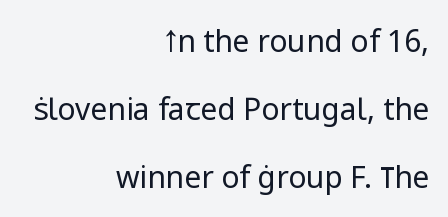
Q: Is the text bold? A: No.
Q: Is the text italic (slanted)? A: No, it is upright.
Q: Is the typeface a serif or a sans-serif typeface? A: Sans-serif.
Q: Is the text underlined? A: No.
Q: How is the paragraph aligned? A: Right-aligned.
Q: Is the spacing between letters normal or unusually wide? A: Normal.
Q: Is the spacing between lines tight, normal or loose? A: Loose.
Q: Width (condensed, normal, or wide)? A: Normal.
Q: Stroke contrast? A: Low.
Q: x-height? A: Medium.
Q: Monospaced? A: No.
